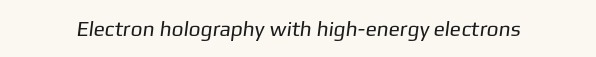
The image shows 21 px text type; set normal letter spacing, not underlined.
